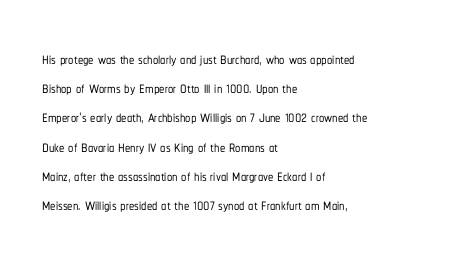
Each word holds together tightly as a unit, with standard inter-letter gaps. Left-aligned paragraph, ragged on the right. The vertical gap from one line to the next is medium. Nope, not italic — everything's standing straight. Check the space under the baseline: it is left empty.
